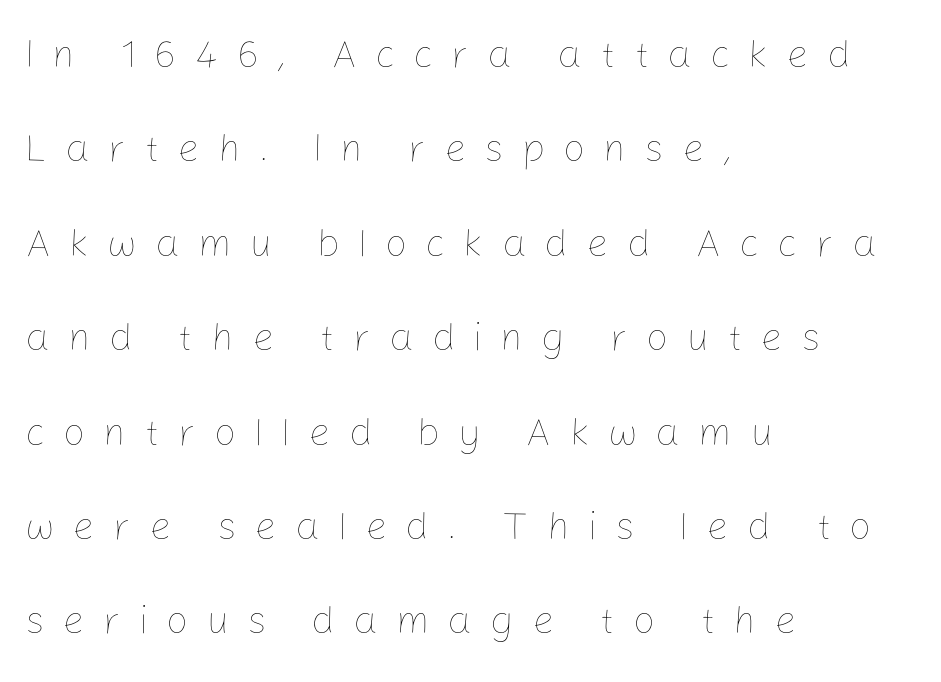
{"italic": "no", "bold": "no", "weight": "thin", "width": "normal", "stroke_contrast": "low", "x_height": "medium", "monospaced": "no", "underline": "no", "align": "left", "line_spacing": "loose", "line_spacing_ratio": 2.42, "letter_spacing": "wide", "letter_spacing_em": 0.46, "glyph_px": 39}
